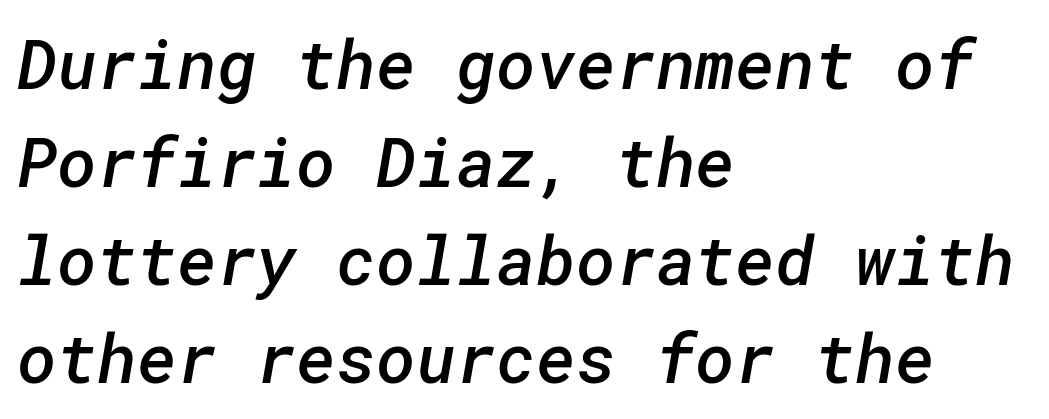
{"serif": "no", "bold": "semi", "weight": "semibold", "width": "normal", "stroke_contrast": "low", "x_height": "medium", "underline": "no", "align": "left", "line_spacing": "normal", "line_spacing_ratio": 1.44, "letter_spacing": "normal", "letter_spacing_em": 0.0, "glyph_px": 68}
